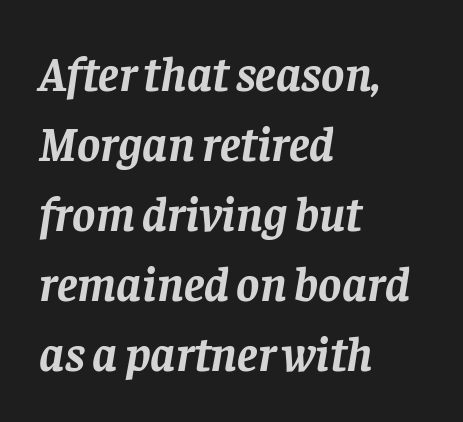
{"serif": "yes", "italic": "yes", "lean": "right", "slant_degrees": 8, "bold": "yes", "weight": "semibold", "width": "normal", "stroke_contrast": "low", "x_height": "large", "monospaced": "no", "underline": "no", "align": "left", "line_spacing": "normal", "line_spacing_ratio": 1.43, "letter_spacing": "normal", "letter_spacing_em": 0.0, "glyph_px": 49}
